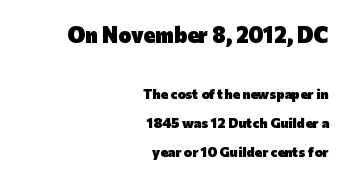
{"italic": "no", "bold": "yes", "underline": "no", "align": "right", "line_spacing": "loose", "line_spacing_ratio": 2.09, "letter_spacing": "normal", "letter_spacing_em": 0.0, "larger_block": "first", "size_ratio": 1.57, "glyph_px": 22}
